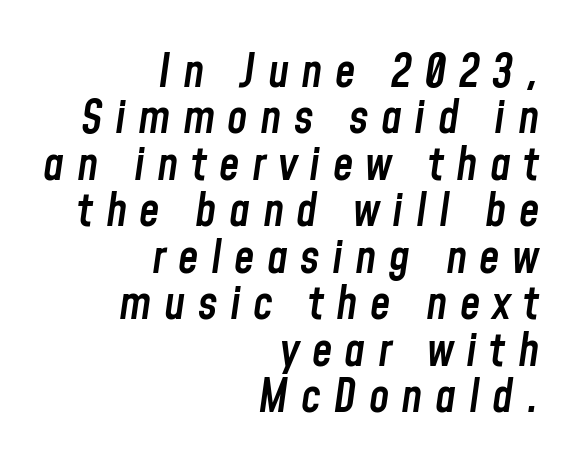
Q: Is the text bold? A: Semi-bold.
Q: Is the text italic (slanted)? A: Yes, it leans right by about 8 degrees.
Q: Is the text underlined? A: No.
Q: How is the paragraph aligned? A: Right-aligned.
Q: Is the spacing between letters normal or unusually wide? A: Unusually wide.
Q: Is the spacing between lines tight, normal or loose? A: Tight.
Q: Width (condensed, normal, or wide)? A: Condensed.
Q: Stroke contrast? A: Low.
Q: x-height? A: Medium.
Q: Monospaced? A: No.
